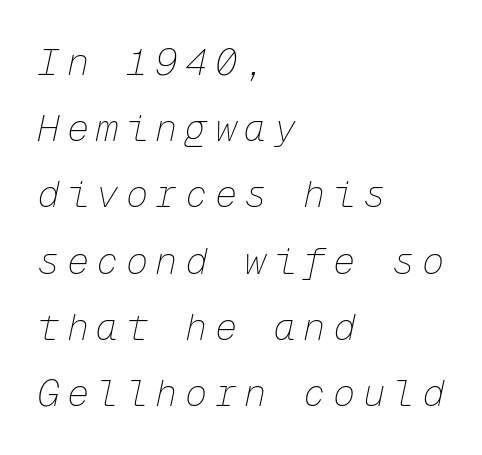
The gap between lines stays unmarked. Left-aligned paragraph, ragged on the right. Is the type slanted? Yes — the strokes lean at a clear angle. Weight class: somewhere from thin through regular. Inter-character spacing is expanded well beyond the font's built-in metrics. Think of a typewriter: that constant character pitch is what you see here.
